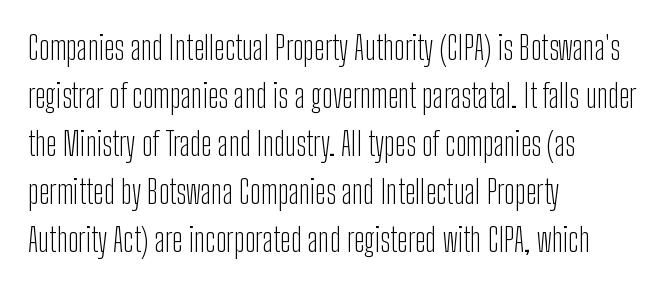
Each line starts at the same left margin while the right side varies. Stems and bowls with no extra thickness — not bold. I'd call this a sans setting — the letters go barefoot. Notice how the stems are strictly vertical — no italics here. Default kerning and tracking; the words read as compact shapes.
